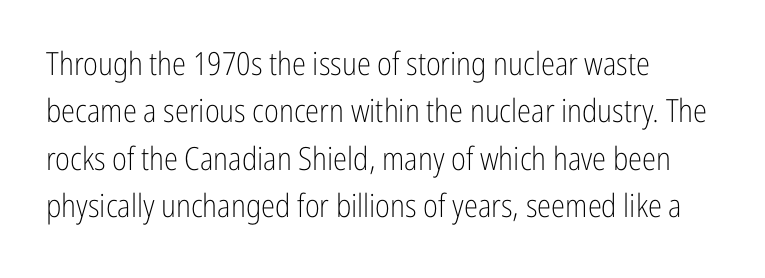
It's the straight-up-and-down kind of type. Clear beneath every line of the passage. A typesetter would call this zero additional tracking. The passage shown is not bold in any degree.
